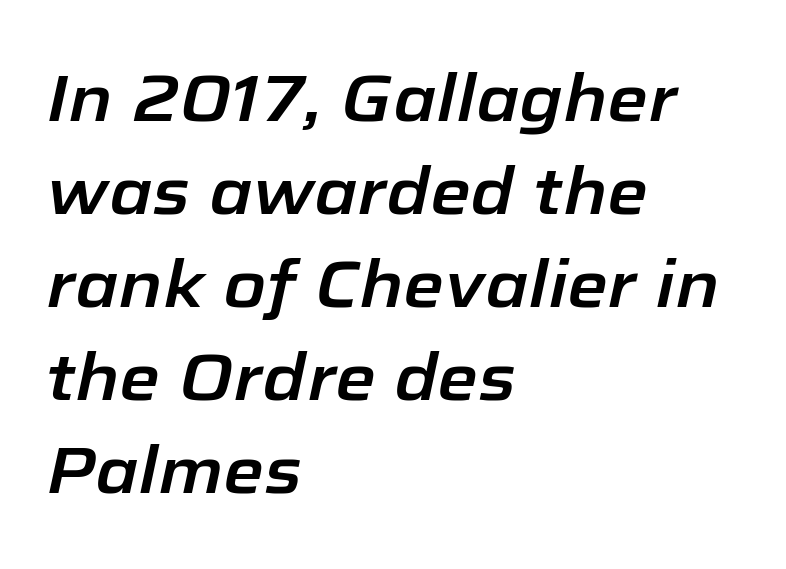
{"italic": "yes", "lean": "right", "slant_degrees": 12, "width": "normal", "stroke_contrast": "low", "x_height": "medium", "monospaced": "no", "underline": "no", "align": "left", "line_spacing": "normal", "line_spacing_ratio": 1.41, "letter_spacing": "normal", "letter_spacing_em": 0.0, "glyph_px": 66}
